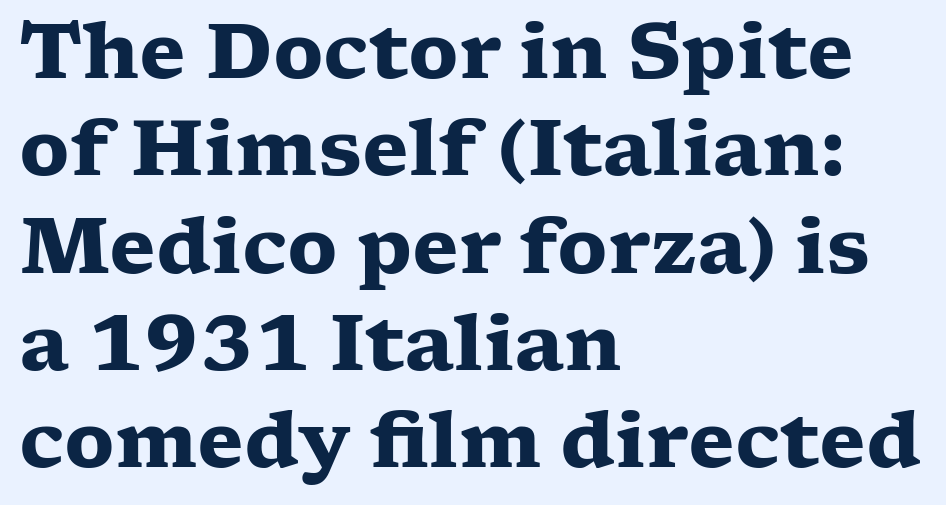
{"serif": "yes", "italic": "no", "bold": "yes", "weight": "heavy", "width": "wide", "stroke_contrast": "low", "x_height": "medium", "monospaced": "no", "underline": "no", "align": "left", "line_spacing": "normal", "line_spacing_ratio": 1.28, "letter_spacing": "normal", "letter_spacing_em": 0.0, "glyph_px": 76}
